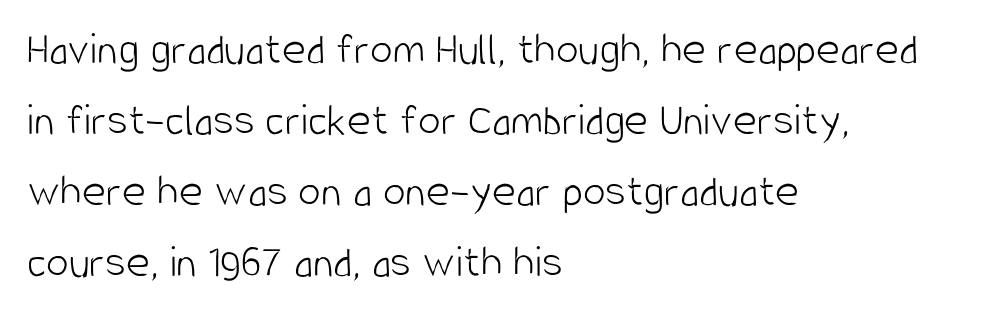
Normally led — the rows are evenly, conventionally spaced. Summary of weight: not heavy and not bold. This rendering employs a face without finishing strokes, i.e., a sans-serif. Character widths vary here, with narrow letters taking less room than wide ones. The space directly below the letters is spotless. Every character sits straight up, as roman type does.
